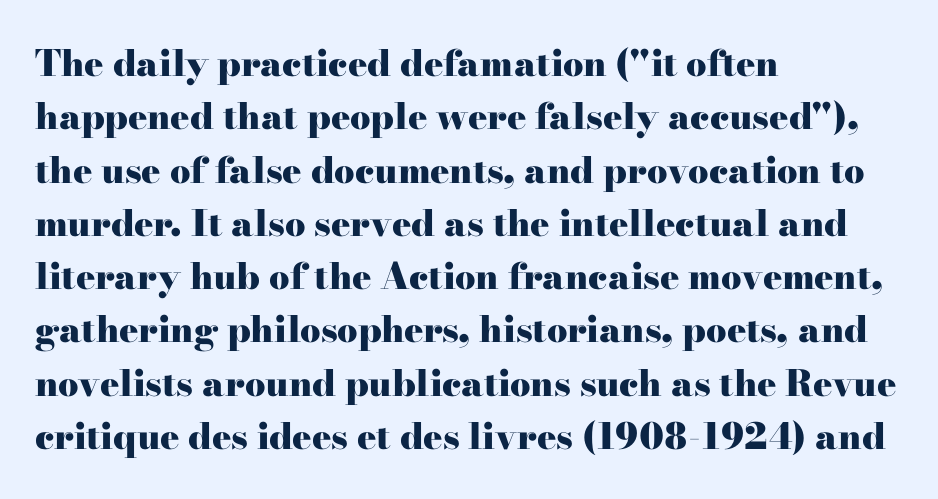
Q: Is the text bold? A: Yes.
Q: Is the text italic (slanted)? A: No, it is upright.
Q: Is the typeface a serif or a sans-serif typeface? A: Serif.
Q: Is the text underlined? A: No.
Q: How is the paragraph aligned? A: Left-aligned.
Q: Is the spacing between letters normal or unusually wide? A: Normal.
Q: Is the spacing between lines tight, normal or loose? A: Normal.
Q: Width (condensed, normal, or wide)? A: Wide.
Q: Stroke contrast? A: High.
Q: x-height? A: Small.
Q: Monospaced? A: No.
